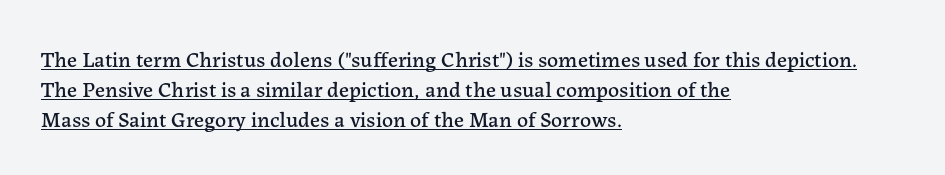
{"italic": "no", "underline": "yes", "align": "left", "line_spacing": "normal", "line_spacing_ratio": 1.36, "letter_spacing": "normal", "letter_spacing_em": 0.0, "glyph_px": 22}
